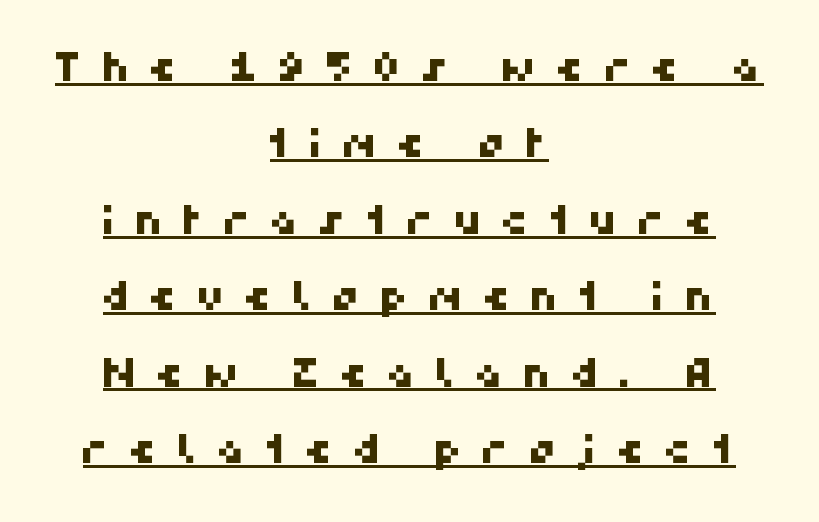
Loose tracking; the words dissolve into strings of separated letters. Does a line run under the words? Yes, clearly. Each new line begins a long way beneath the previous one. Regarding serifs, this sample does without them. The rag falls on both sides of this text block equally. The passage shown is typed in a proportional face where columns would drift.
